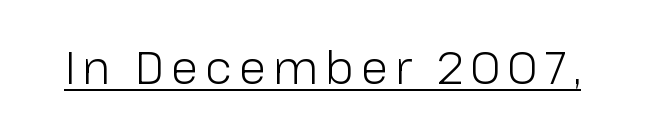
{"serif": "no", "italic": "no", "bold": "no", "weight": "light", "width": "normal", "stroke_contrast": "low", "x_height": "medium", "monospaced": "no", "underline": "yes", "glyph_px": 45}
